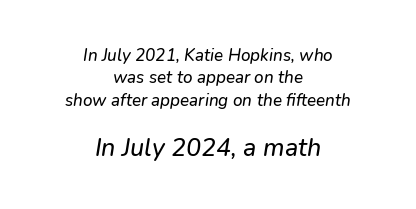
Q: Is the text underlined? A: No.
Q: How is the paragraph aligned? A: Centered.
Q: Is the spacing between letters normal or unusually wide? A: Normal.
Q: Is the spacing between lines tight, normal or loose? A: Normal.
Q: Which block of text is set in a larger size, the first (top) or the second (bottom)? A: The second (bottom) one.
